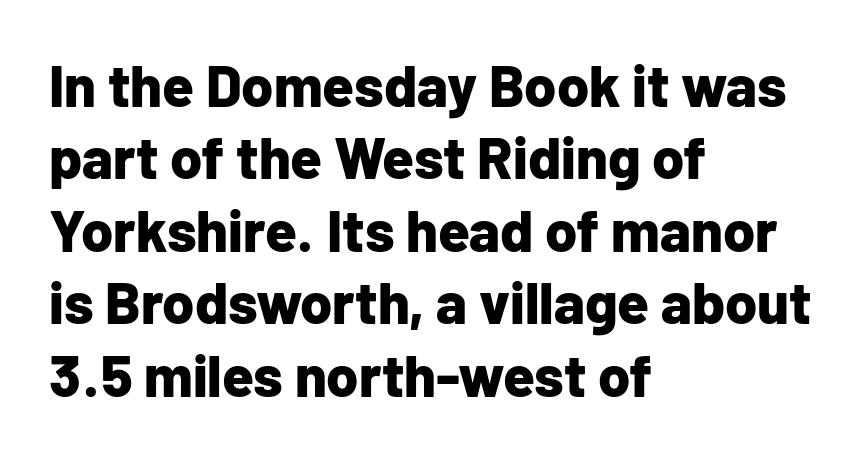
Q: Is the text bold? A: Yes.
Q: Is the text italic (slanted)? A: No, it is upright.
Q: Is the typeface a serif or a sans-serif typeface? A: Sans-serif.
Q: Is the text underlined? A: No.
Q: How is the paragraph aligned? A: Left-aligned.
Q: Is the spacing between letters normal or unusually wide? A: Normal.
Q: Is the spacing between lines tight, normal or loose? A: Normal.
Q: Width (condensed, normal, or wide)? A: Normal.
Q: Stroke contrast? A: Low.
Q: x-height? A: Medium.
Q: Monospaced? A: No.
